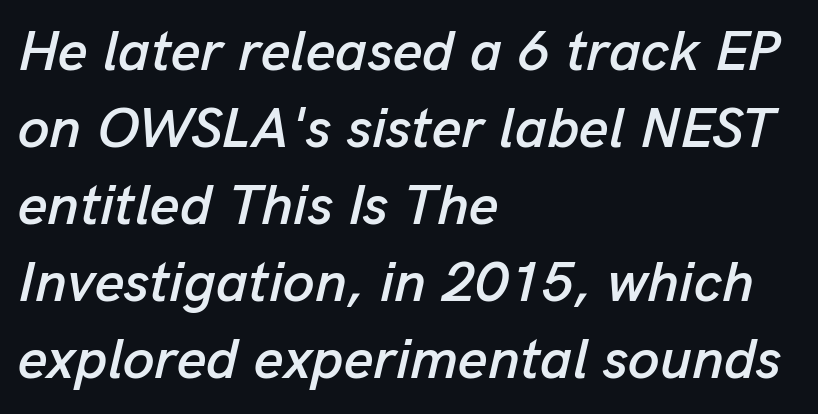
{"italic": "yes", "lean": "right", "slant_degrees": 13, "width": "normal", "stroke_contrast": "low", "x_height": "medium", "monospaced": "no", "underline": "no", "align": "left", "line_spacing": "normal", "line_spacing_ratio": 1.35, "letter_spacing": "normal", "letter_spacing_em": 0.0, "glyph_px": 57}
